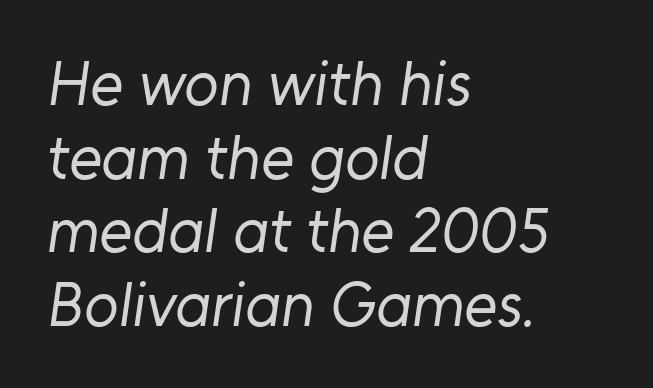
The face used here is proportionally spaced, like ordinary book or web type. The baseline area is clear. The rag falls on the right side of this text block. The text was rendered using a sans face with plain stroke endings. The letters sit at their default tracking, neither squeezed nor spread.
